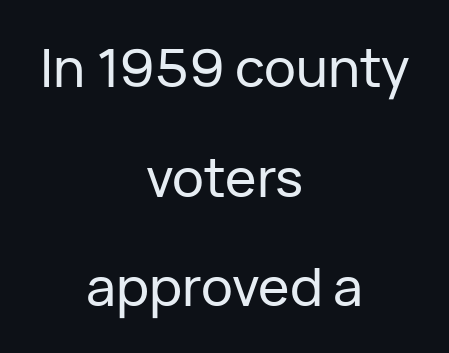
{"serif": "no", "italic": "no", "width": "normal", "stroke_contrast": "low", "x_height": "medium", "monospaced": "no", "underline": "no", "align": "center", "line_spacing": "loose", "line_spacing_ratio": 2.07, "letter_spacing": "normal", "letter_spacing_em": 0.0, "glyph_px": 53}
